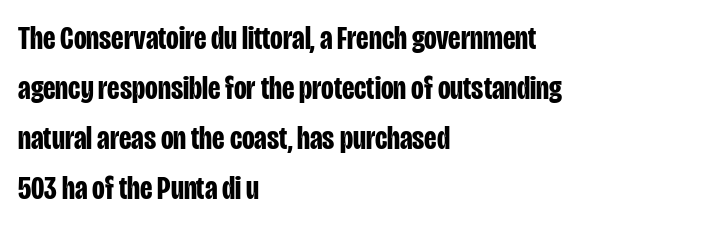
{"serif": "no", "italic": "no", "bold": "yes", "weight": "bold", "width": "condensed", "stroke_contrast": "low", "x_height": "large", "monospaced": "no", "underline": "no", "align": "left", "line_spacing": "normal", "line_spacing_ratio": 1.52, "letter_spacing": "normal", "letter_spacing_em": 0.0, "glyph_px": 33}
